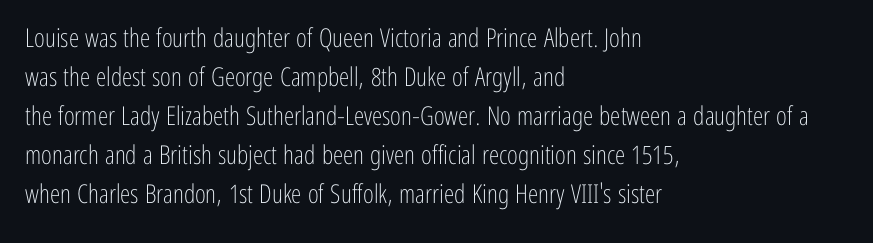
Each new line begins a customary step beneath the previous one. Students, note that the glyphs here touch the page at normal intervals. Letters rest on an invisible, unmarked baseline. Posture: upright roman.
